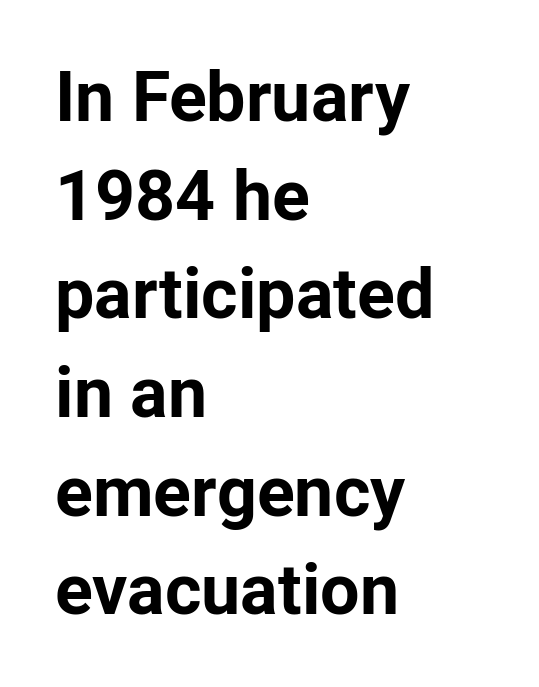
Lines of text with bare space underneath. Chunky letters — that's bold for sure. Looks like regular typesetting: each glyph gets only the width it needs. The face used here is rendered with its standard letterfit. Where is the straight margin? On the left.
